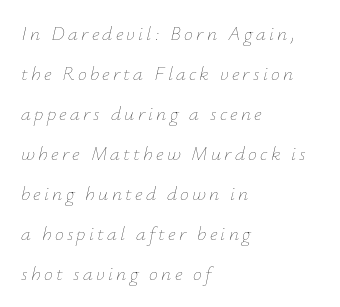
Q: Is the text bold? A: No.
Q: Is the text italic (slanted)? A: Yes, it leans right by about 12 degrees.
Q: Is the text underlined? A: No.
Q: How is the paragraph aligned? A: Left-aligned.
Q: Is the spacing between lines tight, normal or loose? A: Loose.
